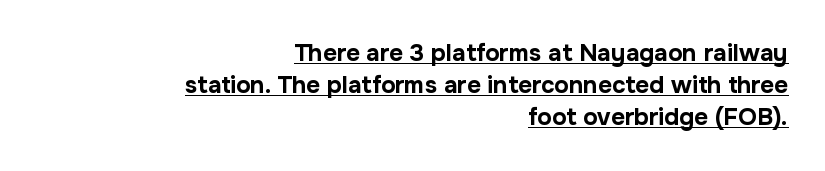
I'd describe the lettering as bold — thick and assertive. A typesetter would call this leading conventional body-copy spacing. Underlining? Definitely there. Does the lettering tilt? It doesn't — this is upright. The horizontal fit of the characters is conventional and even. The paragraph shown leans on its right margin.
